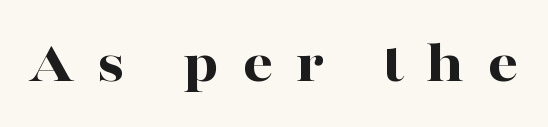
{"serif": "yes", "italic": "no", "bold": "yes", "weight": "bold", "width": "wide", "stroke_contrast": "high", "x_height": "medium", "monospaced": "no", "underline": "no", "letter_spacing": "wide", "letter_spacing_em": 0.38, "glyph_px": 60}
